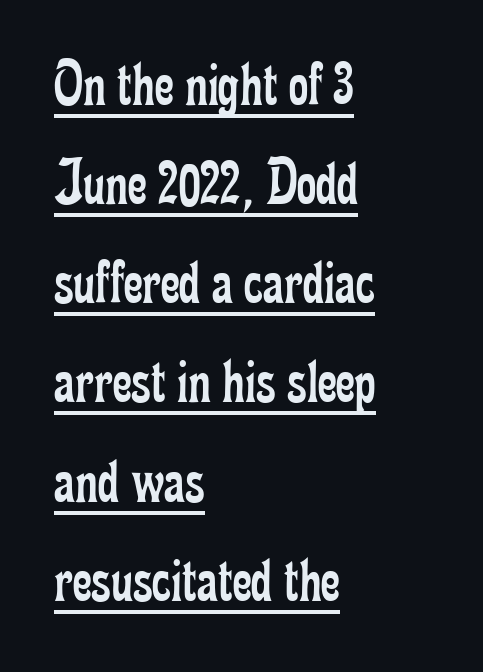
Italic: no, the glyphs are upright roman. Default kerning and tracking; the words read as compact shapes. Vertical stems look standard width or narrower in stroke. This sample is left-justified, so line endings fall wherever the words run out. Type style note: has serifs.
